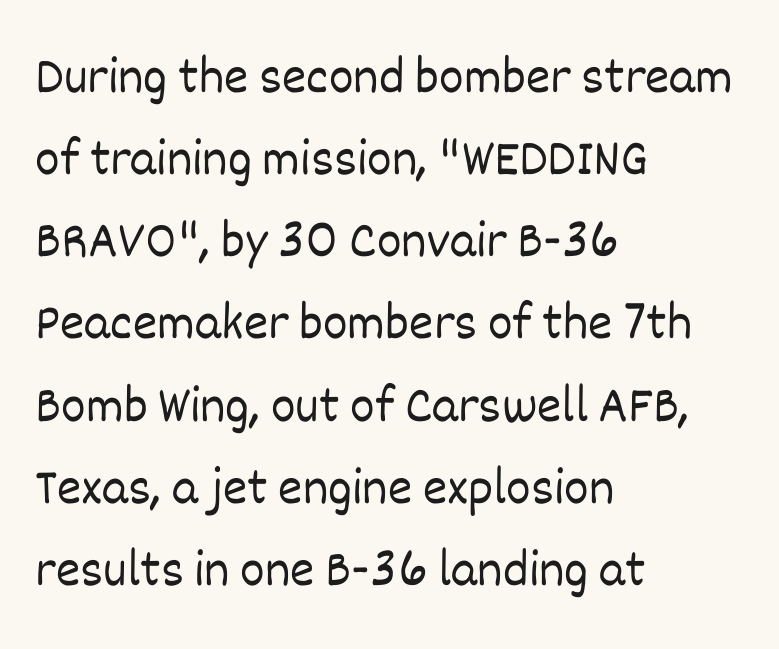
{"italic": "no", "bold": "no", "weight": "light", "width": "normal", "stroke_contrast": "low", "x_height": "large", "monospaced": "no", "underline": "no", "align": "left", "line_spacing": "normal", "line_spacing_ratio": 1.58, "letter_spacing": "normal", "letter_spacing_em": 0.0, "glyph_px": 52}
